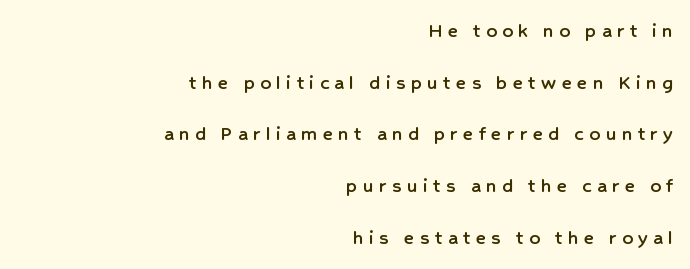
Q: Is the text italic (slanted)? A: No, it is upright.
Q: Is the text underlined? A: No.
Q: How is the paragraph aligned? A: Right-aligned.
Q: Is the spacing between letters normal or unusually wide? A: Unusually wide.
Q: Is the spacing between lines tight, normal or loose? A: Loose.
